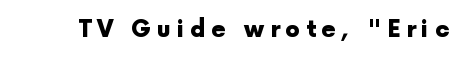
Q: Is the text bold? A: Yes.
Q: Is the text italic (slanted)? A: No, it is upright.
Q: Is the text underlined? A: No.
Q: Is the spacing between letters normal or unusually wide? A: Unusually wide.
